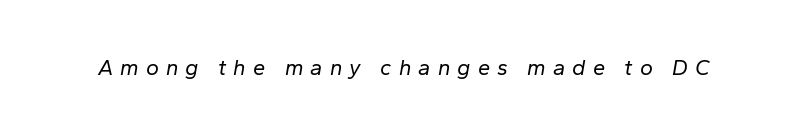
Check under the words: just untouched page. Letter spacing: wide. An italicized treatment has been applied to the whole sample. Think standard paragraph weight, or any step lighter than that.
